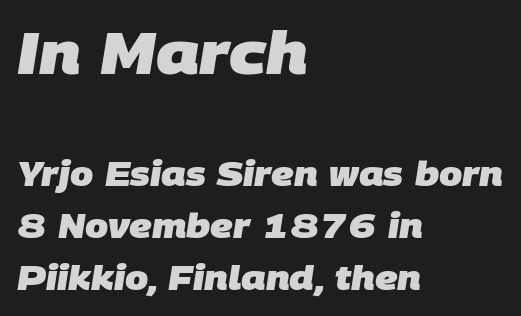
Q: Is the text bold? A: Yes.
Q: Is the typeface a serif or a sans-serif typeface? A: Sans-serif.
Q: Is the text underlined? A: No.
Q: How is the paragraph aligned? A: Left-aligned.
Q: Is the spacing between letters normal or unusually wide? A: Normal.
Q: Is the spacing between lines tight, normal or loose? A: Normal.
Q: Which block of text is set in a larger size, the first (top) or the second (bottom)? A: The first (top) one.
Q: Width (condensed, normal, or wide)? A: Normal.
Q: Stroke contrast? A: Low.
Q: x-height? A: Large.
Q: Monospaced? A: No.
